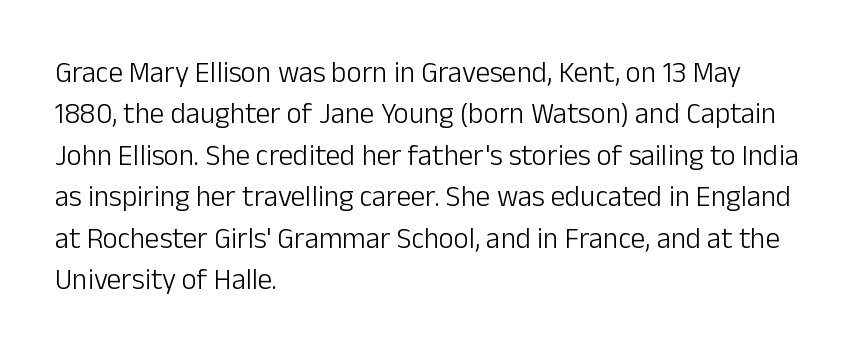
{"serif": "no", "italic": "no", "bold": "no", "weight": "light", "width": "normal", "stroke_contrast": "low", "x_height": "medium", "monospaced": "no", "underline": "no", "align": "left", "line_spacing": "normal", "line_spacing_ratio": 1.43, "letter_spacing": "normal", "letter_spacing_em": 0.0, "glyph_px": 29}
